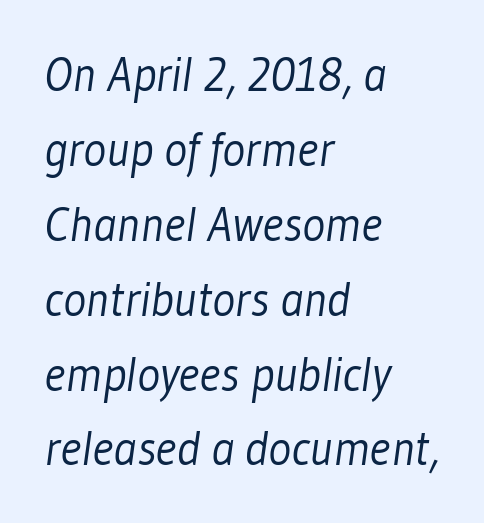
{"serif": "no", "bold": "no", "weight": "light", "width": "condensed", "stroke_contrast": "low", "x_height": "medium", "monospaced": "no", "underline": "no", "align": "left", "line_spacing": "normal", "line_spacing_ratio": 1.56, "letter_spacing": "normal", "letter_spacing_em": 0.0, "glyph_px": 48}
